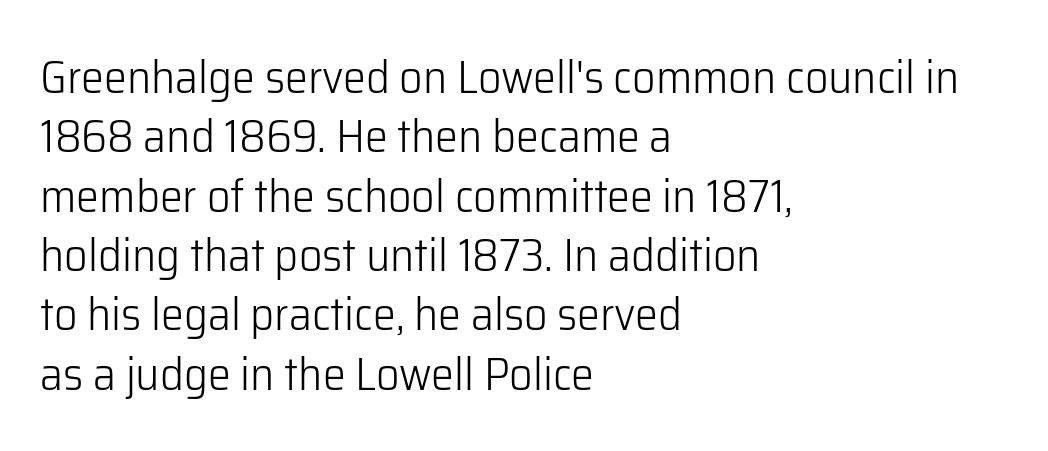
The image shows 46 px light sans-serif type, upright; set left-aligned, normal line spacing (1.29x), normal letter spacing, not underlined; low stroke contrast and a medium x-height.
